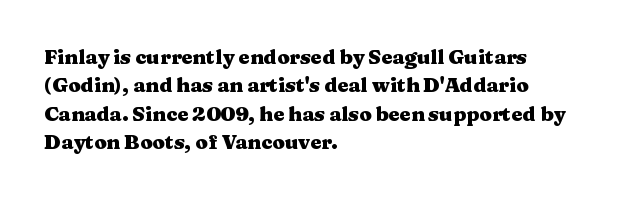
The image shows 20 px bold type, upright; set left-aligned, normal line spacing (1.42x), normal letter spacing, not underlined.
